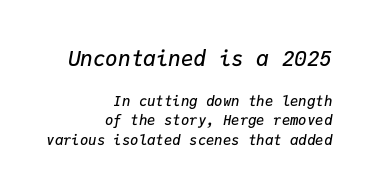
The face used here is rendered with its standard letterfit. Which margin do the lines hug? The right one — the left edge is uneven. What weight is shown? A semibold, between regular and bold. The foot of each line stays bare and open.
